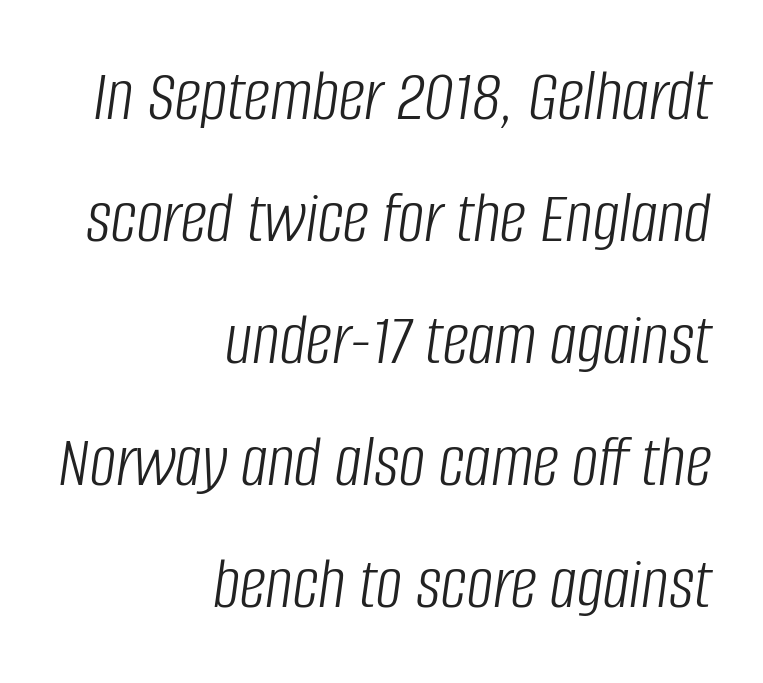
You could call the tracking neutral — neither tight nor loose. Plain, unruled lines of type. The typeface has the unassuming heft of standard copy or less. Horizontal bands of white between lines are of average thickness. Italic? Definitely — the glyphs are oblique. The setting favours the right margin, as signatures and pull-quotes sometimes do.
